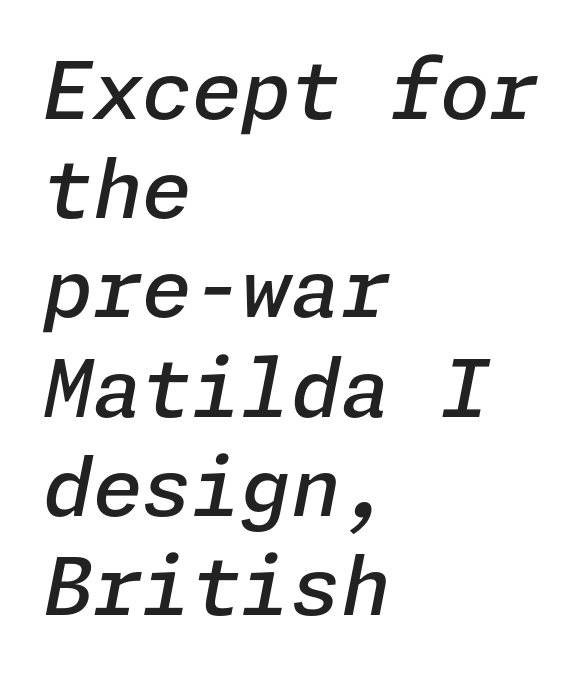
Q: Is the text bold? A: Semi-bold.
Q: Is the text italic (slanted)? A: Yes, it leans right by about 11 degrees.
Q: Is the text underlined? A: No.
Q: How is the paragraph aligned? A: Left-aligned.
Q: Is the spacing between letters normal or unusually wide? A: Normal.
Q: Width (condensed, normal, or wide)? A: Normal.
Q: Stroke contrast? A: Low.
Q: x-height? A: Medium.
